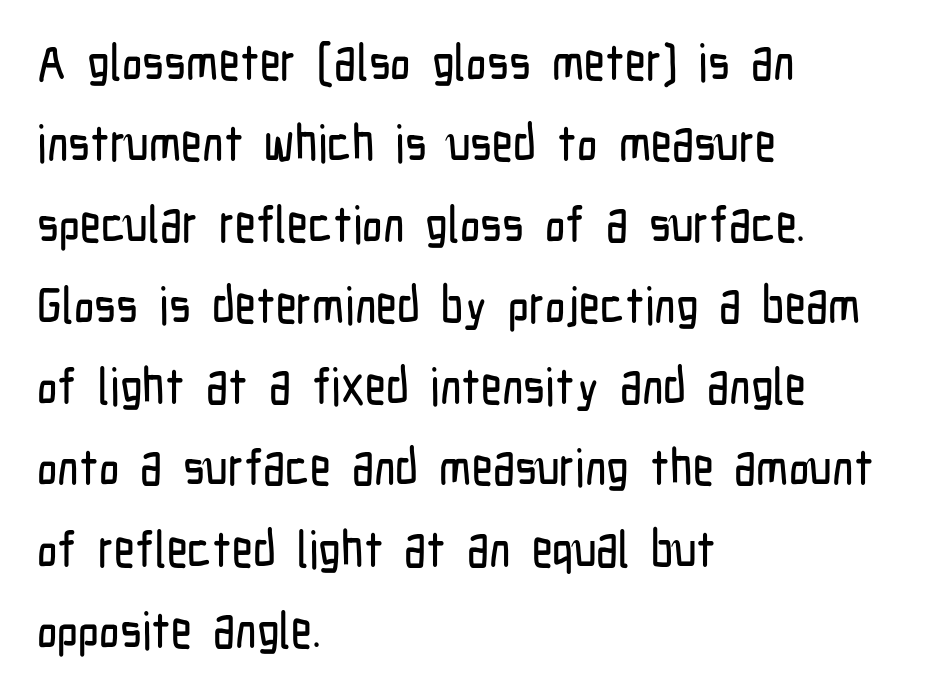
This rendering features lettering with no underline. There is no visible air inserted between adjacent glyphs. Vertically, the passage feels balanced, rows spaced as you'd expect. Note the varied advance widths — an 'i' is clearly narrower than an 'm'.
